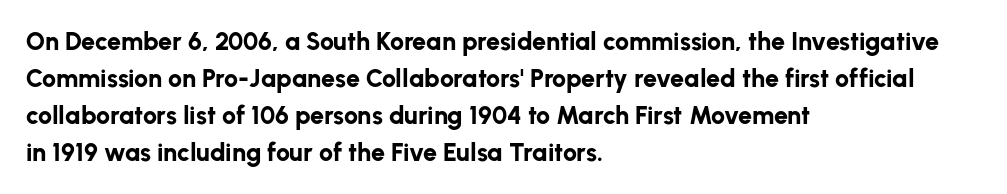
Q: Is the text bold? A: Yes.
Q: Is the text italic (slanted)? A: No, it is upright.
Q: Is the text underlined? A: No.
Q: How is the paragraph aligned? A: Left-aligned.
Q: Is the spacing between letters normal or unusually wide? A: Normal.
Q: Is the spacing between lines tight, normal or loose? A: Normal.
